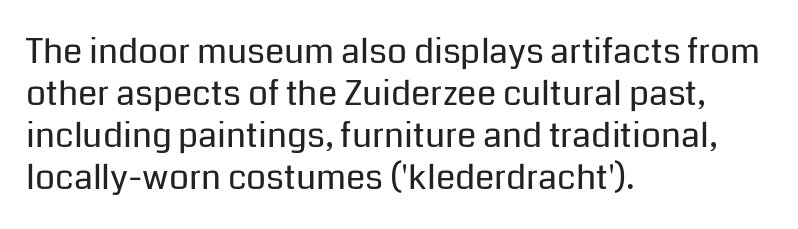
The image shows 35 px regular-weight sans-serif type, upright; set left-aligned, line spacing 1.2x, normal letter spacing, not underlined; low stroke contrast and a medium x-height.
